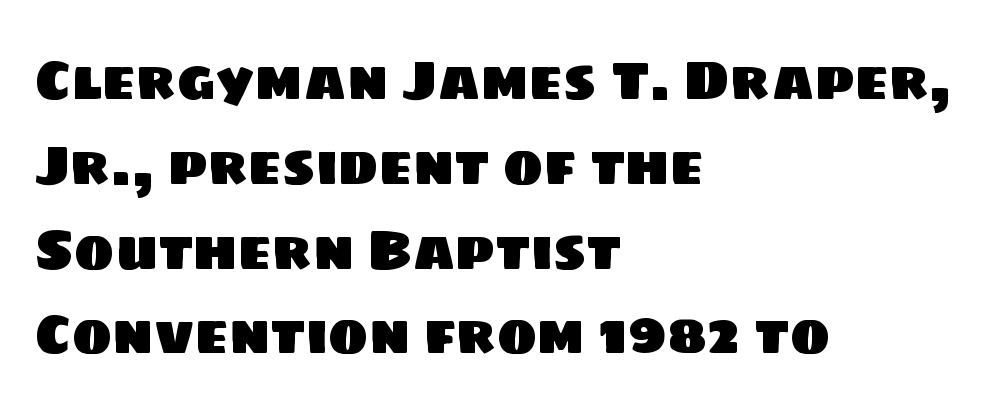
{"serif": "no", "width": "normal", "stroke_contrast": "low", "x_height": "large", "monospaced": "no", "underline": "no", "align": "left", "line_spacing": "normal", "line_spacing_ratio": 1.57, "letter_spacing": "normal", "letter_spacing_em": 0.0, "glyph_px": 54}
